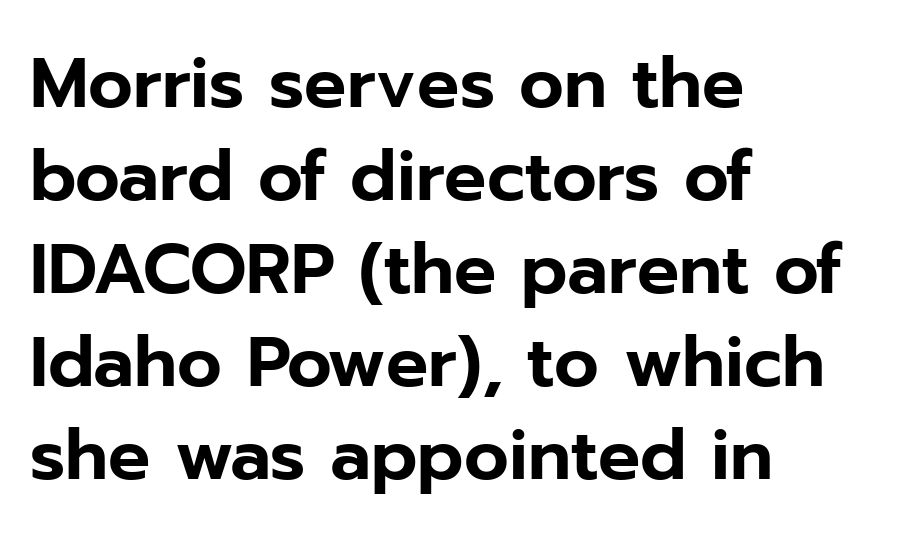
{"serif": "no", "italic": "no", "width": "normal", "stroke_contrast": "low", "x_height": "medium", "monospaced": "no", "underline": "no", "align": "left", "line_spacing": "normal", "line_spacing_ratio": 1.33, "letter_spacing": "normal", "letter_spacing_em": 0.0, "glyph_px": 70}
